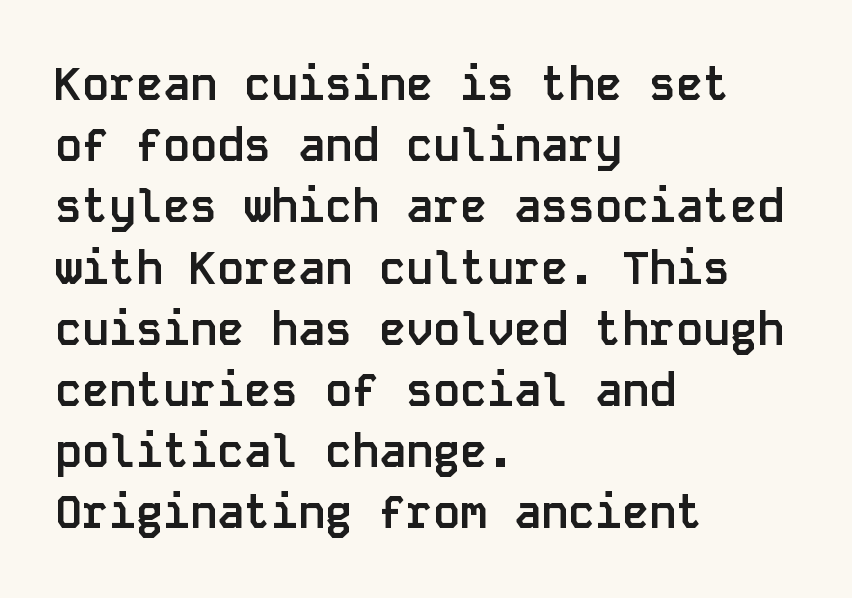
The image shows 45 px semibold sans-serif type, upright, monospaced; set left-aligned, normal line spacing (1.36x), normal letter spacing, not underlined; low stroke contrast and a large x-height.
